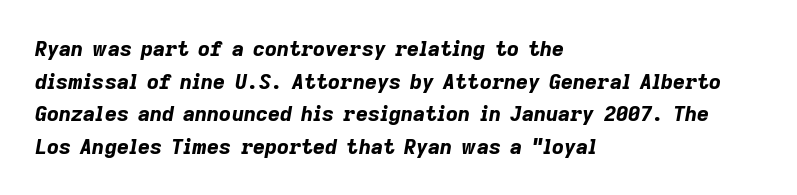
Q: Is the text bold? A: Yes.
Q: Is the text italic (slanted)? A: Yes, it leans right by about 9 degrees.
Q: Is the text underlined? A: No.
Q: How is the paragraph aligned? A: Left-aligned.
Q: Is the spacing between letters normal or unusually wide? A: Normal.
Q: Is the spacing between lines tight, normal or loose? A: Normal.
